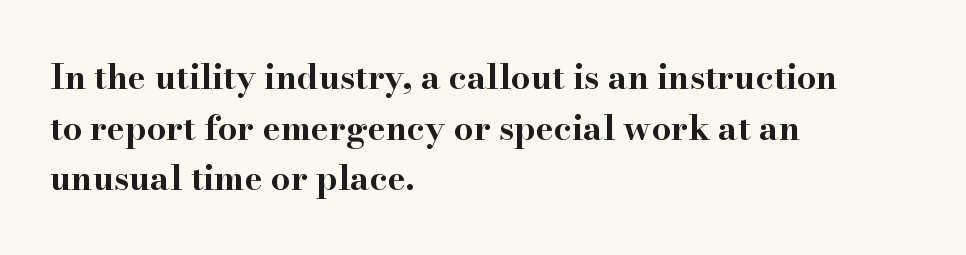
A bare baseline throughout the passage. I'd describe the lettering as bold — thick and assertive. The letters stand straight up with perfectly vertical stems. Yep, those are serifs on the letters. These lines are set flush left with a ragged right edge.
